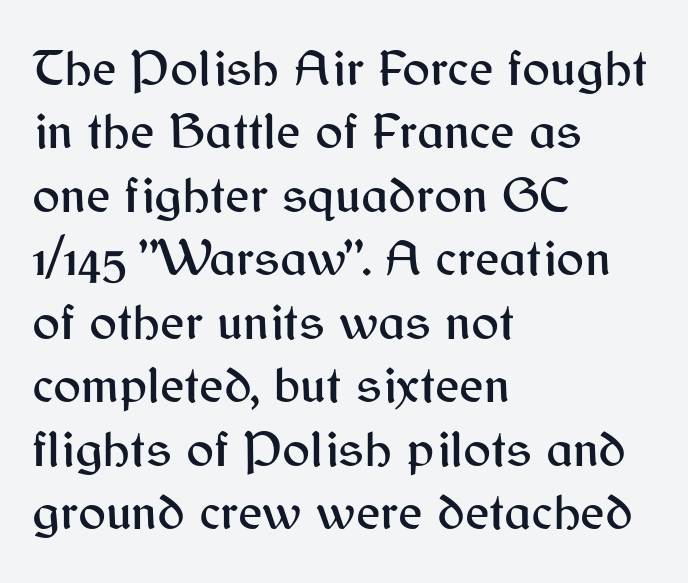
Q: Is the text italic (slanted)? A: No, it is upright.
Q: Is the typeface a serif or a sans-serif typeface? A: Sans-serif.
Q: Is the text underlined? A: No.
Q: How is the paragraph aligned? A: Left-aligned.
Q: Is the spacing between letters normal or unusually wide? A: Normal.
Q: Width (condensed, normal, or wide)? A: Normal.
Q: Stroke contrast? A: Medium.
Q: x-height? A: Medium.
Q: Monospaced? A: No.
